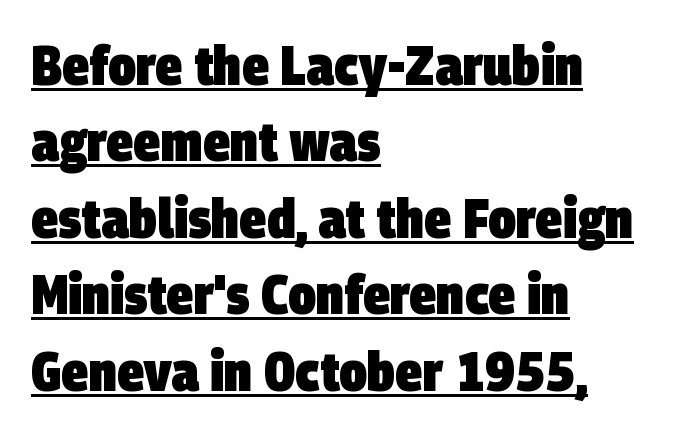
{"serif": "no", "bold": "yes", "weight": "heavy", "width": "condensed", "stroke_contrast": "low", "x_height": "large", "monospaced": "no", "underline": "yes", "align": "left", "line_spacing": "normal", "line_spacing_ratio": 1.39, "letter_spacing": "normal", "letter_spacing_em": 0.0, "glyph_px": 55}
